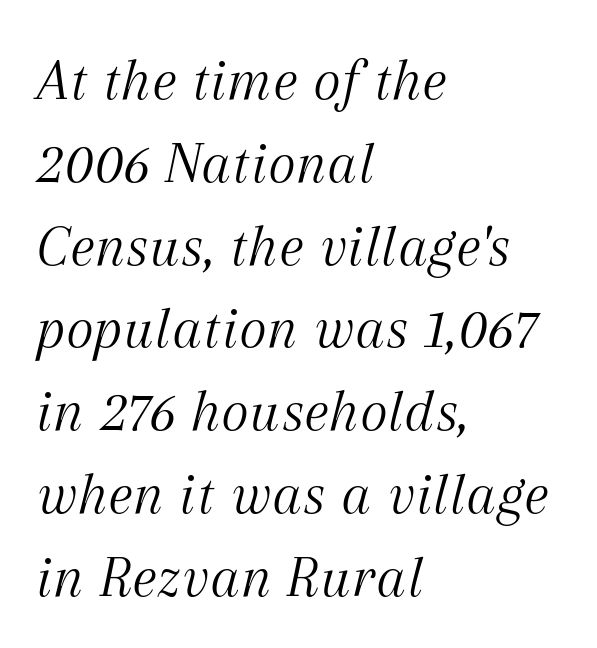
{"serif": "yes", "italic": "yes", "lean": "right", "slant_degrees": 12, "bold": "no", "weight": "light", "width": "normal", "stroke_contrast": "medium", "x_height": "medium", "monospaced": "no", "underline": "no", "align": "left", "line_spacing": "normal", "line_spacing_ratio": 1.38, "letter_spacing": "normal", "letter_spacing_em": 0.0, "glyph_px": 60}
